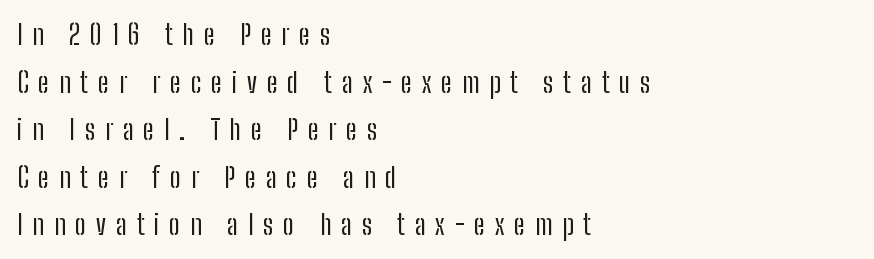
In CSS terms this would be text-align: left. The vertical gap from one line to the next is medium. Rule under the text: the space is simply empty. Think of a printed novel: that variable character pitch is what you see here. Ascenders rise straight up at ninety degrees. The passage shown is not bold in any degree.
